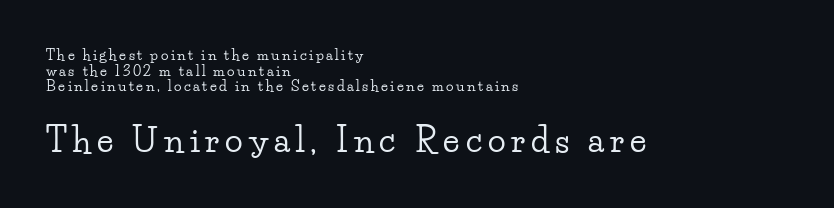
Q: Is the text italic (slanted)? A: No, it is upright.
Q: Is the typeface a serif or a sans-serif typeface? A: Serif.
Q: Is the text underlined? A: No.
Q: How is the paragraph aligned? A: Left-aligned.
Q: Is the spacing between lines tight, normal or loose? A: Tight.
Q: Which block of text is set in a larger size, the first (top) or the second (bottom)? A: The second (bottom) one.
Q: Width (condensed, normal, or wide)? A: Wide.
Q: Stroke contrast? A: Low.
Q: x-height? A: Small.
Q: Monospaced? A: No.
